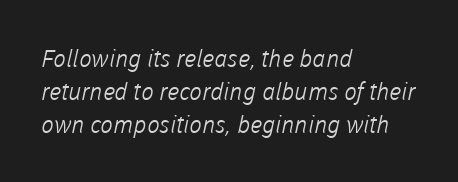
Q: Is the text bold? A: No.
Q: Is the text underlined? A: No.
Q: How is the paragraph aligned? A: Left-aligned.
Q: Is the spacing between letters normal or unusually wide? A: Normal.
Q: Is the spacing between lines tight, normal or loose? A: Normal.
